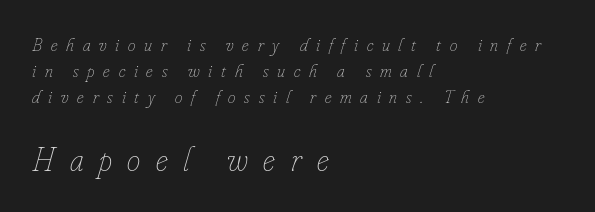
Q: Is the text bold? A: No.
Q: Is the text italic (slanted)? A: Yes, it leans right by about 16 degrees.
Q: Is the text underlined? A: No.
Q: How is the paragraph aligned? A: Left-aligned.
Q: Is the spacing between letters normal or unusually wide? A: Unusually wide.
Q: Is the spacing between lines tight, normal or loose? A: Normal.
Q: Which block of text is set in a larger size, the first (top) or the second (bottom)? A: The second (bottom) one.
Q: Width (condensed, normal, or wide)? A: Condensed.
Q: Stroke contrast? A: Low.
Q: x-height? A: Small.
Q: Monospaced? A: No.
